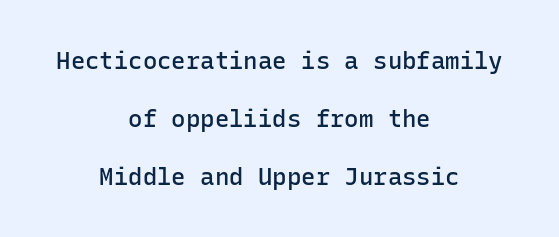
{"italic": "no", "bold": "semi", "underline": "no", "align": "center", "line_spacing": "loose", "line_spacing_ratio": 2.41, "letter_spacing": "normal", "letter_spacing_em": 0.0, "glyph_px": 24}
